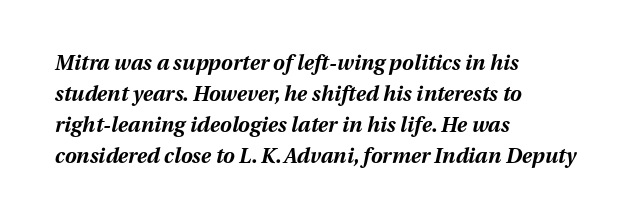
{"italic": "yes", "lean": "right", "slant_degrees": 13, "bold": "yes", "underline": "no", "align": "left", "line_spacing": "normal", "line_spacing_ratio": 1.47, "letter_spacing": "normal", "letter_spacing_em": 0.0, "glyph_px": 21}
